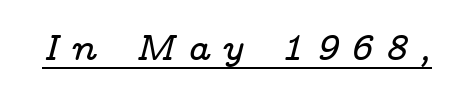
Q: Is the text italic (slanted)? A: Yes, it leans right by about 14 degrees.
Q: Is the typeface a serif or a sans-serif typeface? A: Serif.
Q: Is the text underlined? A: Yes.
Q: Is the spacing between letters normal or unusually wide? A: Unusually wide.
Q: Width (condensed, normal, or wide)? A: Wide.
Q: Stroke contrast? A: Low.
Q: x-height? A: Medium.
Q: Monospaced? A: No.
